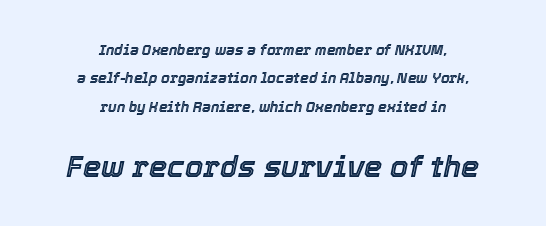
The image shows 29 px text type, italic (leaning right); set centered, loose line spacing (2.02x), normal letter spacing, not underlined; the second (bottom) block is 2.07x larger; a medium x-height.
